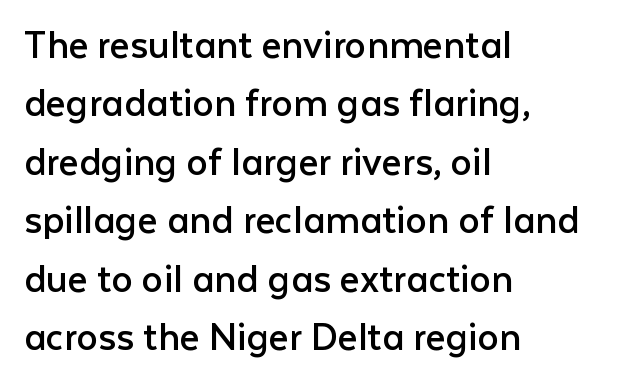
{"serif": "no", "italic": "no", "bold": "no", "weight": "regular", "width": "normal", "stroke_contrast": "low", "x_height": "medium", "monospaced": "no", "underline": "no", "align": "left", "line_spacing": "normal", "line_spacing_ratio": 1.36, "letter_spacing": "normal", "letter_spacing_em": 0.0, "glyph_px": 43}
